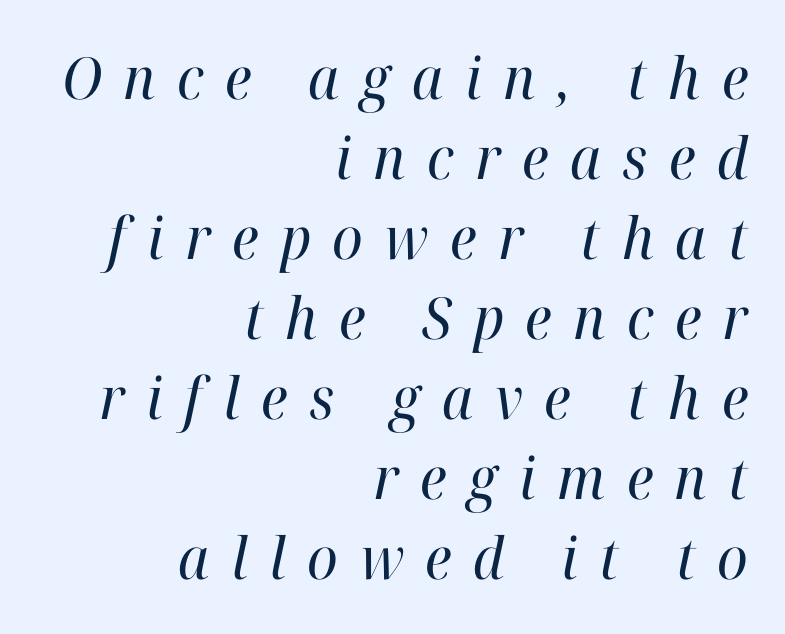
The letters advance in unequal steps, a hallmark of proportional type. Font category for this specimen: serif. These lines sit exactly where default settings would place them. Letters have the restrained weight of plain body copy at most.
